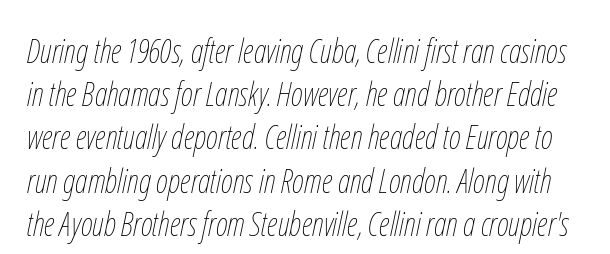
Q: Is the text bold? A: No.
Q: Is the text italic (slanted)? A: Yes, it leans right by about 12 degrees.
Q: Is the text underlined? A: No.
Q: Is the spacing between letters normal or unusually wide? A: Normal.
Q: Is the spacing between lines tight, normal or loose? A: Normal.
Q: Width (condensed, normal, or wide)? A: Condensed.
Q: Stroke contrast? A: Low.
Q: x-height? A: Medium.
Q: Monospaced? A: No.
